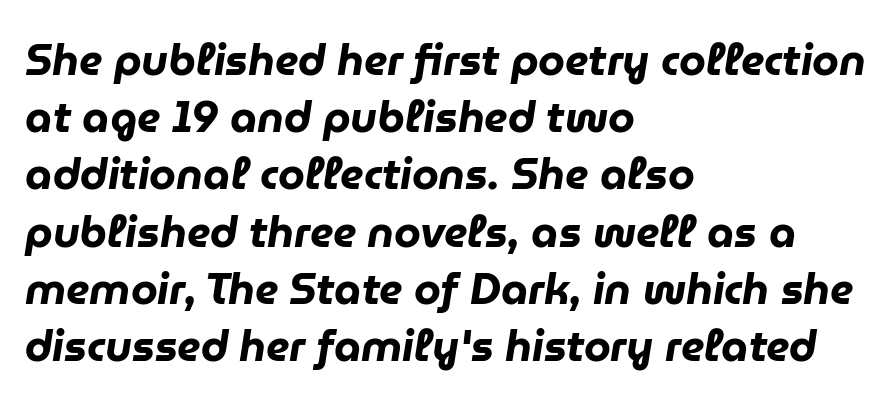
The image shows 43 px heavy type, italic (leaning right); set left-aligned, normal line spacing (1.33x), normal letter spacing, not underlined; low stroke contrast and a medium x-height.
